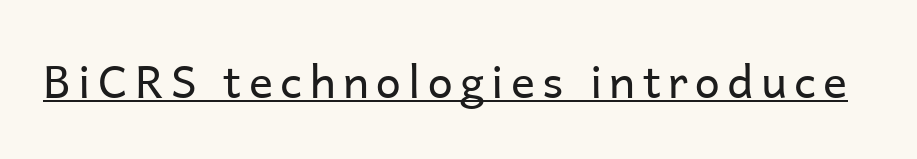
The image shows 45 px regular-weight sans-serif type, upright; set underlined; low stroke contrast and a medium x-height.
